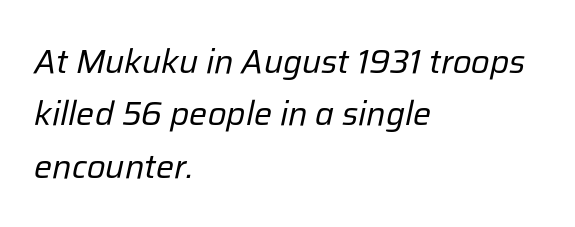
{"italic": "yes", "lean": "right", "slant_degrees": 12, "bold": "no", "weight": "regular", "width": "normal", "stroke_contrast": "low", "x_height": "medium", "monospaced": "no", "underline": "no", "align": "left", "line_spacing": "normal", "line_spacing_ratio": 1.54, "letter_spacing": "normal", "letter_spacing_em": 0.0, "glyph_px": 34}
